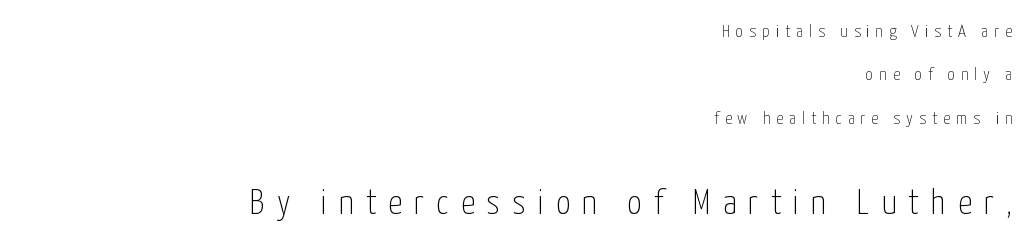
Q: Is the text bold? A: No.
Q: Is the text italic (slanted)? A: No, it is upright.
Q: Is the typeface a serif or a sans-serif typeface? A: Sans-serif.
Q: Is the text underlined? A: No.
Q: How is the paragraph aligned? A: Right-aligned.
Q: Is the spacing between letters normal or unusually wide? A: Unusually wide.
Q: Is the spacing between lines tight, normal or loose? A: Loose.
Q: Which block of text is set in a larger size, the first (top) or the second (bottom)? A: The second (bottom) one.
Q: Width (condensed, normal, or wide)? A: Condensed.
Q: Stroke contrast? A: Low.
Q: x-height? A: Medium.
Q: Monospaced? A: No.
